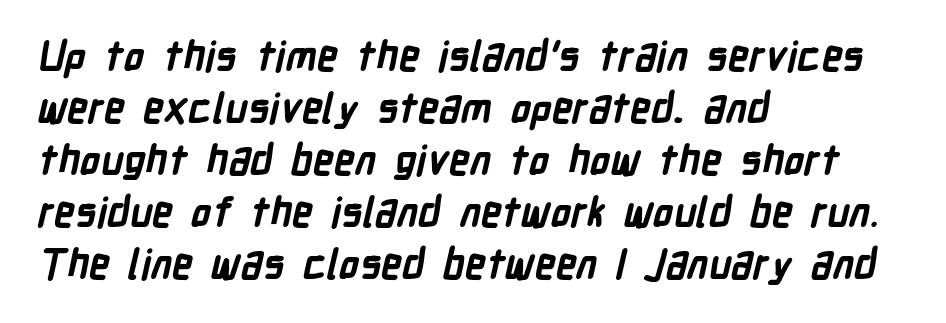
Q: Is the text bold? A: Yes.
Q: Is the typeface a serif or a sans-serif typeface? A: Sans-serif.
Q: Is the text underlined? A: No.
Q: How is the paragraph aligned? A: Left-aligned.
Q: Is the spacing between letters normal or unusually wide? A: Normal.
Q: Is the spacing between lines tight, normal or loose? A: Normal.
Q: Width (condensed, normal, or wide)? A: Condensed.
Q: Stroke contrast? A: Low.
Q: x-height? A: Medium.
Q: Monospaced? A: No.
